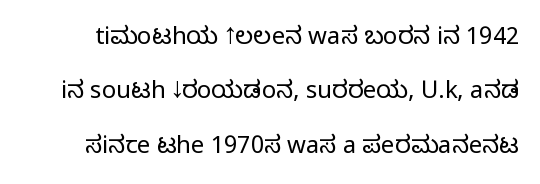
{"italic": "no", "bold": "no", "underline": "no", "line_spacing": "loose", "line_spacing_ratio": 2.27, "letter_spacing": "normal", "letter_spacing_em": 0.0, "glyph_px": 24}
